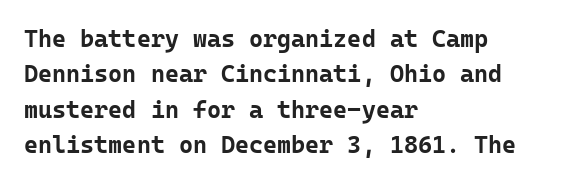
The image shows 24 px bold type, upright; set left-aligned, normal line spacing (1.47x), normal letter spacing, not underlined.
